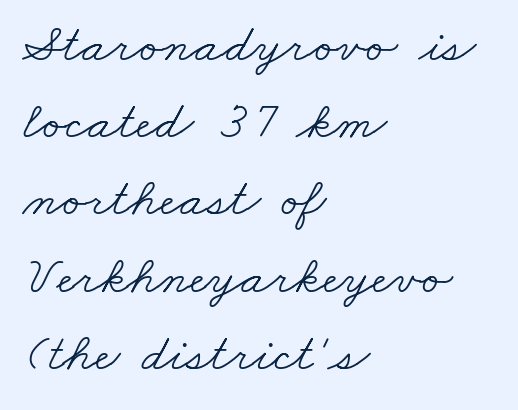
Check the space under the baseline: it is left empty. Weight: in the light-to-regular range. Compared with typical body copy, the letter spacing here is the same. Students, observe: this is what conventionally led text looks like.
